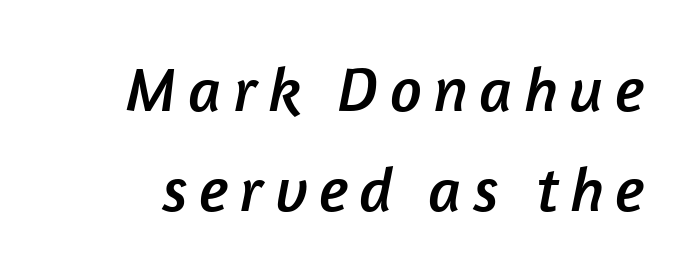
The passage shown is typeset with a sans-serif family. Only glyphs here, with clear space below each row. The lines sit at an ordinary, default distance from one another. You could not count columns in this text — the font is proportionally spaced.
